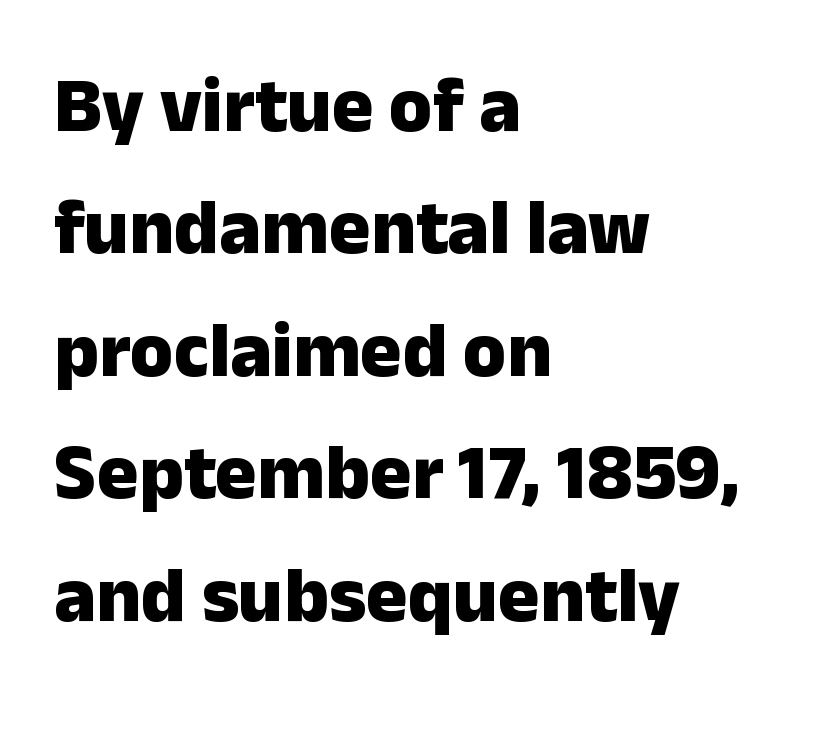
Q: Is the text bold? A: Yes.
Q: Is the text italic (slanted)? A: No, it is upright.
Q: Is the typeface a serif or a sans-serif typeface? A: Sans-serif.
Q: Is the text underlined? A: No.
Q: How is the paragraph aligned? A: Left-aligned.
Q: Is the spacing between letters normal or unusually wide? A: Normal.
Q: Is the spacing between lines tight, normal or loose? A: Normal.
Q: Width (condensed, normal, or wide)? A: Normal.
Q: Stroke contrast? A: Low.
Q: x-height? A: Medium.
Q: Monospaced? A: No.
